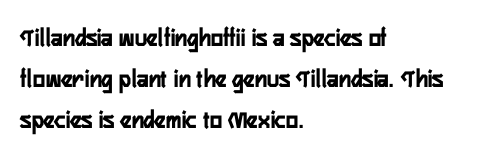
Descenders hang freely into open space. The font's upright variant was chosen for this text. Alignment: flush left. Leading: standard. The letterforms sit shoulder to shoulder at normal distance.
